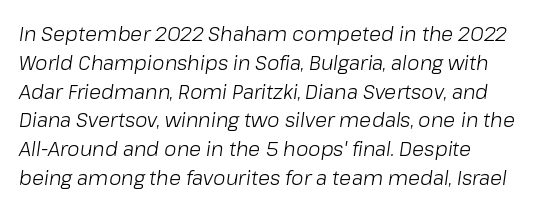
When letters slant like this, we call the style italic. Plain, unruled lines of type. These lines keep a tight, regular rhythm from letter to letter. All the whitespace from short lines collects on the right. The typeface has the unassuming heft of standard copy or less. Horizontal bands of white between lines are of average thickness.
